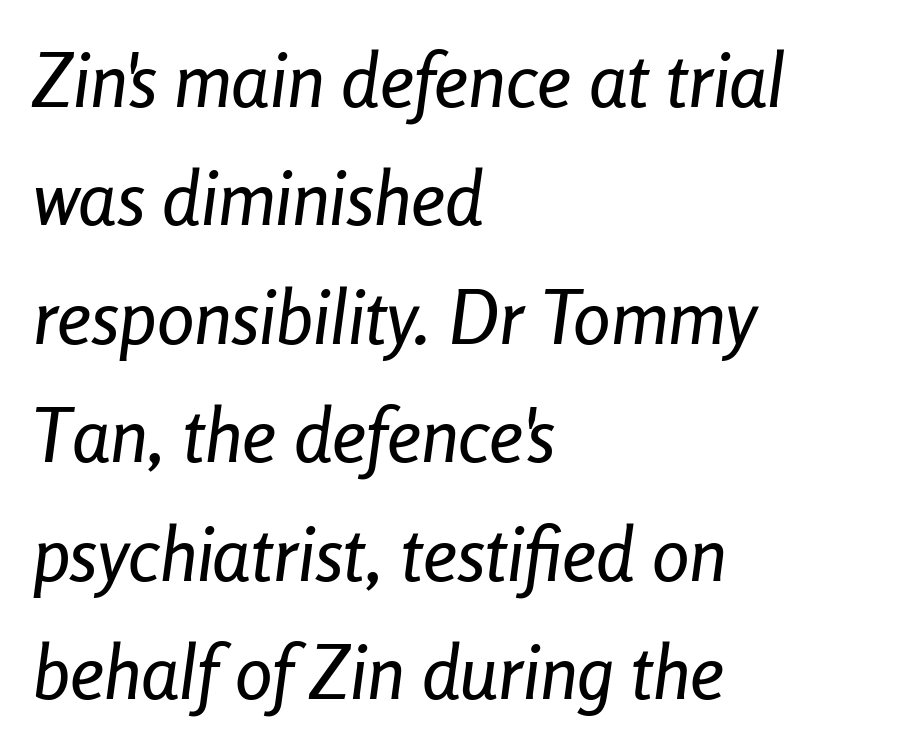
Is this a fixed-width face? No — the glyphs have proportional, varying widths. These lines were composed using italics. Beneath every word, the page is bare. Reading down the column, the eye jumps a familiar distance to each next line. All the whitespace from short lines collects on the right. These lines keep a tight, regular rhythm from letter to letter.
